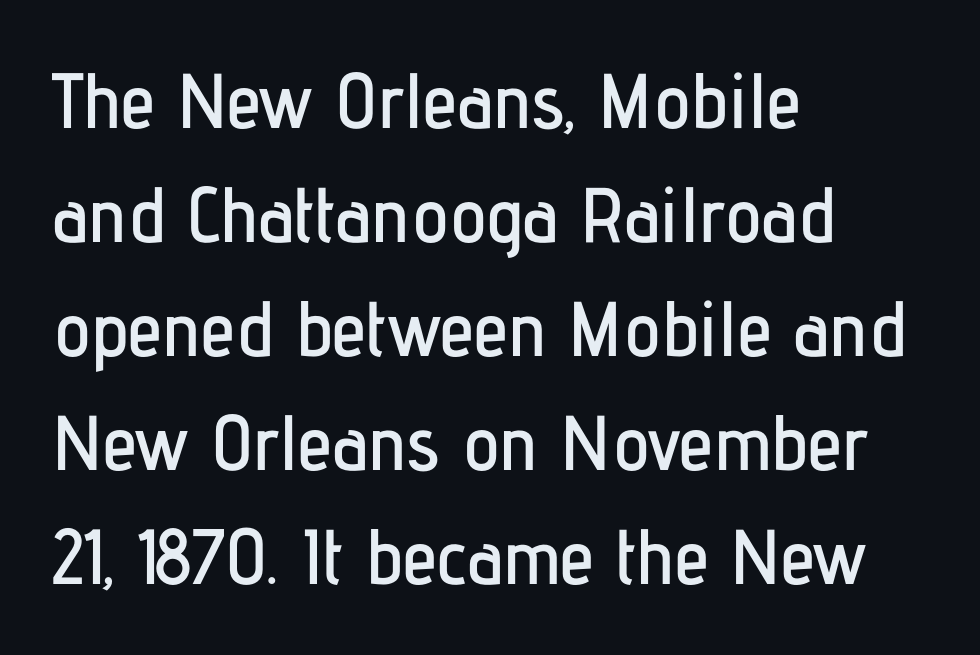
{"serif": "no", "italic": "no", "width": "condensed", "stroke_contrast": "low", "x_height": "medium", "monospaced": "no", "underline": "no", "align": "left", "line_spacing": "normal", "line_spacing_ratio": 1.46, "letter_spacing": "normal", "letter_spacing_em": 0.0, "glyph_px": 78}
